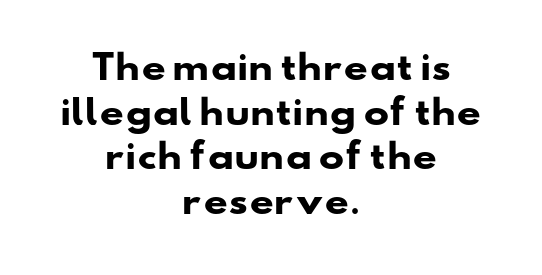
The typesetting leans heavy: a genuine bold. Underline: absent. Rows of type keep a routine distance in the vertical direction. Do the characters align in a grid? No, the font is proportional. Compared with typical body copy, the letter spacing here is the same.
